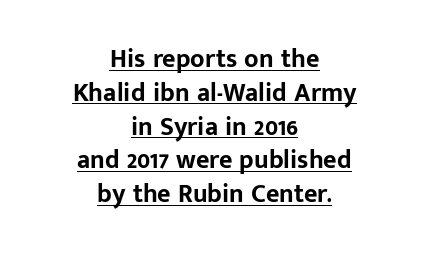
{"italic": "no", "bold": "yes", "underline": "yes", "align": "center", "line_spacing": "normal", "line_spacing_ratio": 1.3, "letter_spacing": "normal", "letter_spacing_em": 0.0, "glyph_px": 26}
